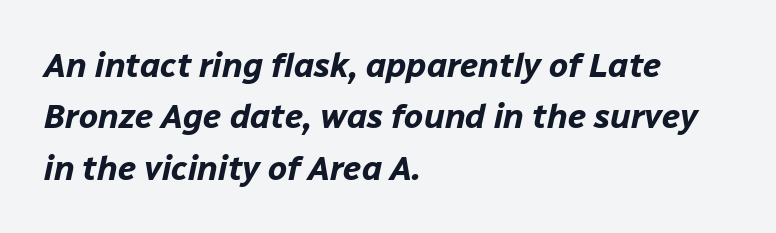
{"italic": "yes", "lean": "right", "slant_degrees": 12, "bold": "yes", "weight": "bold", "width": "normal", "stroke_contrast": "low", "x_height": "medium", "monospaced": "no", "underline": "no", "align": "left", "line_spacing": "normal", "line_spacing_ratio": 1.51, "letter_spacing": "normal", "letter_spacing_em": 0.0, "glyph_px": 34}
